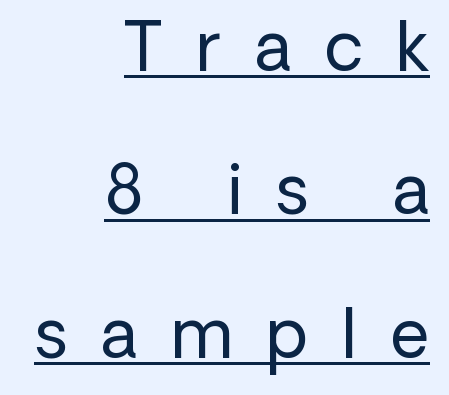
The image shows 67 px regular-weight sans-serif type, upright; set right-aligned, loose line spacing (2.14x), unusually wide letter spacing (+0.5 em), underlined; low stroke contrast and a medium x-height.
